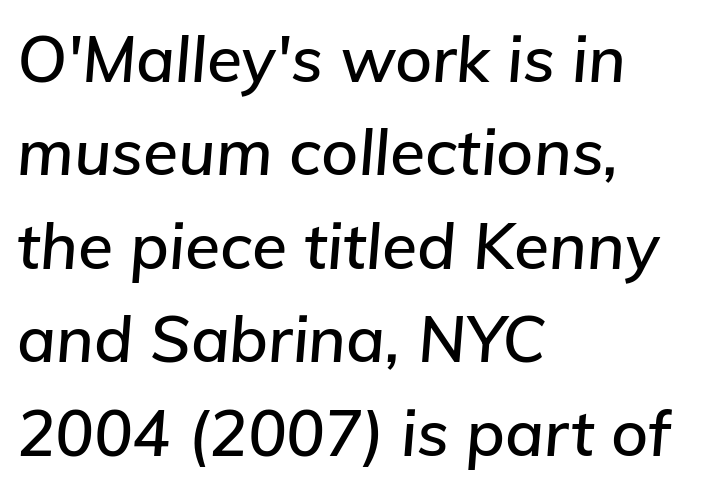
Q: Is the text italic (slanted)? A: Yes, it leans right by about 5 degrees.
Q: Is the text underlined? A: No.
Q: How is the paragraph aligned? A: Left-aligned.
Q: Is the spacing between letters normal or unusually wide? A: Normal.
Q: Is the spacing between lines tight, normal or loose? A: Normal.
Q: Width (condensed, normal, or wide)? A: Normal.
Q: Stroke contrast? A: Low.
Q: x-height? A: Medium.
Q: Monospaced? A: No.
